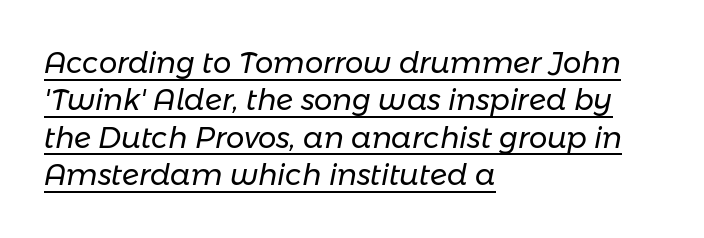
{"italic": "yes", "lean": "right", "slant_degrees": 11, "bold": "no", "weight": "regular", "width": "normal", "stroke_contrast": "low", "x_height": "medium", "monospaced": "no", "underline": "yes", "align": "left", "line_spacing": "normal", "line_spacing_ratio": 1.29, "letter_spacing": "normal", "letter_spacing_em": 0.0, "glyph_px": 29}
